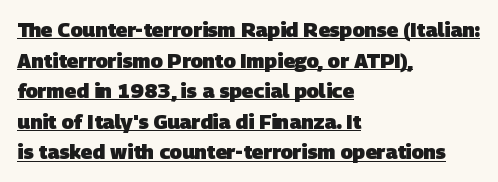
The image shows 20 px bold type; set left-aligned, normal line spacing (1.53x), normal letter spacing, underlined.
